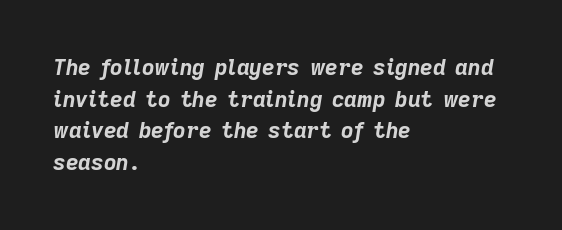
Q: Is the text bold? A: Yes.
Q: Is the text italic (slanted)? A: Yes, it leans right by about 9 degrees.
Q: Is the text underlined? A: No.
Q: How is the paragraph aligned? A: Left-aligned.
Q: Is the spacing between letters normal or unusually wide? A: Normal.
Q: Is the spacing between lines tight, normal or loose? A: Normal.
